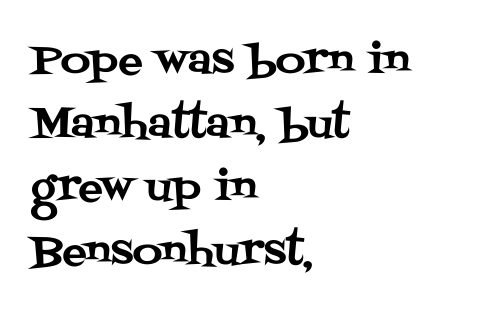
The image shows 41 px serif type, upright; set left-aligned, normal line spacing (1.55x), normal letter spacing, not underlined; medium stroke contrast and a large x-height.
